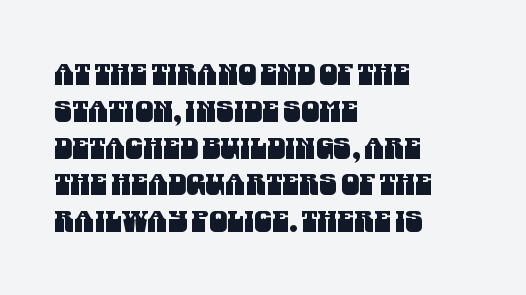
{"serif": "no", "width": "condensed", "stroke_contrast": "medium", "x_height": "large", "monospaced": "no", "underline": "no", "align": "left", "line_spacing": "normal", "line_spacing_ratio": 1.27, "letter_spacing": "normal", "letter_spacing_em": 0.0, "glyph_px": 29}
